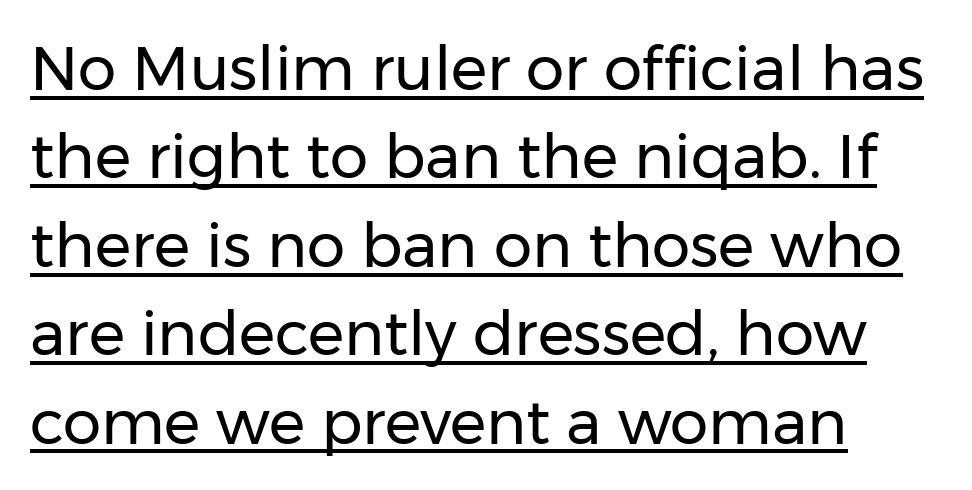
{"serif": "no", "italic": "no", "bold": "no", "weight": "regular", "width": "normal", "stroke_contrast": "low", "x_height": "medium", "monospaced": "no", "underline": "yes", "align": "left", "line_spacing": "normal", "line_spacing_ratio": 1.45, "letter_spacing": "normal", "letter_spacing_em": 0.0, "glyph_px": 61}
